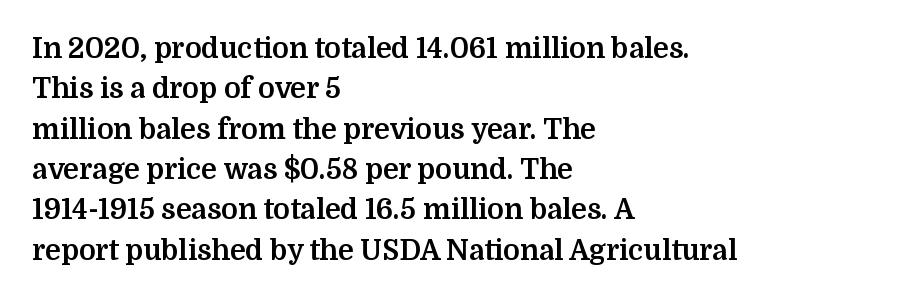
{"serif": "yes", "italic": "no", "bold": "yes", "weight": "bold", "width": "normal", "stroke_contrast": "medium", "x_height": "medium", "monospaced": "no", "underline": "no", "align": "left", "line_spacing": "normal", "line_spacing_ratio": 1.44, "letter_spacing": "normal", "letter_spacing_em": 0.0, "glyph_px": 28}
